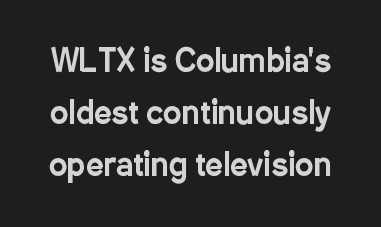
Q: Is the text italic (slanted)? A: No, it is upright.
Q: Is the typeface a serif or a sans-serif typeface? A: Sans-serif.
Q: Is the text underlined? A: No.
Q: Is the spacing between letters normal or unusually wide? A: Normal.
Q: Is the spacing between lines tight, normal or loose? A: Normal.
Q: Width (condensed, normal, or wide)? A: Condensed.
Q: Stroke contrast? A: Low.
Q: x-height? A: Medium.
Q: Monospaced? A: No.
